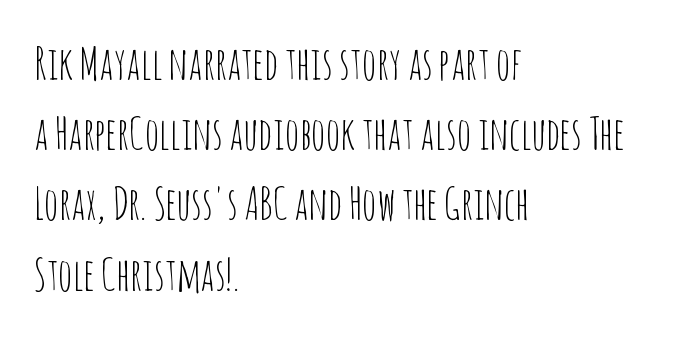
Short note: letters normally spaced. A clean baseline with only descenders dipping below it. The letters stand straight up with perfectly vertical stems. The characters display no serif detailing; their extremities are plain. Where is the straight margin? On the left. The face used here is proportionally spaced, like ordinary book or web type.
